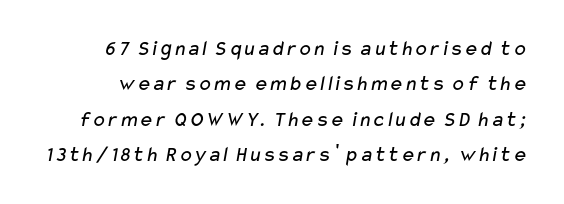
Q: Is the text bold? A: No.
Q: Is the text underlined? A: No.
Q: Is the spacing between letters normal or unusually wide? A: Normal.
Q: Is the spacing between lines tight, normal or loose? A: Normal.
